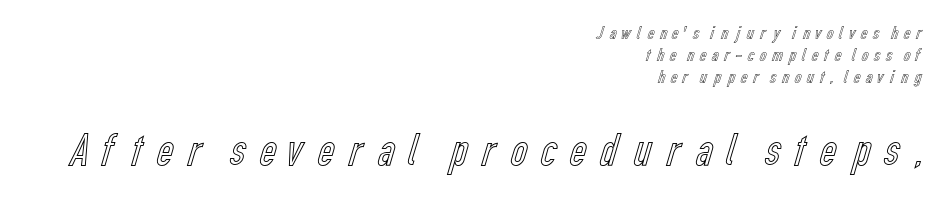
The image shows 47 px condensed type; set right-aligned, line spacing 1.16x, not underlined; the second (bottom) block is 2.47x larger; a medium x-height.
